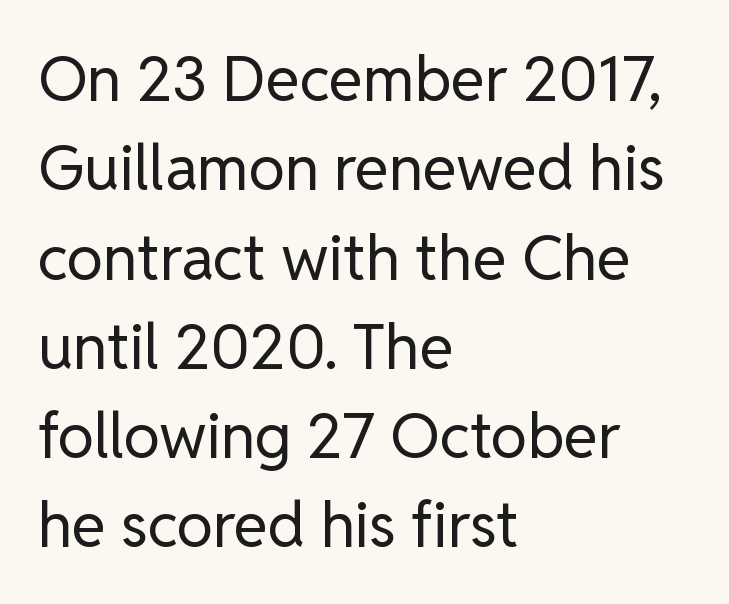
The image shows 62 px regular-weight sans-serif type, upright; set left-aligned, normal line spacing (1.44x), normal letter spacing, not underlined; low stroke contrast and a medium x-height.
